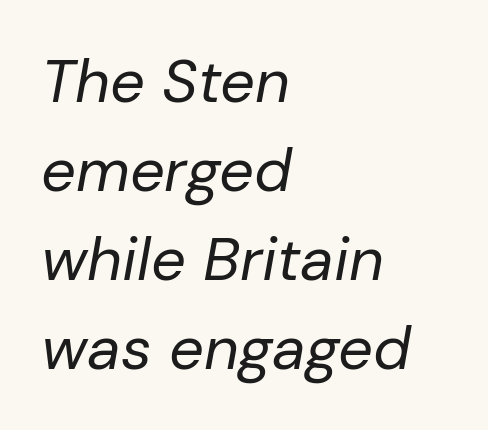
Q: Is the text bold? A: No.
Q: Is the text italic (slanted)? A: Yes, it leans right by about 10 degrees.
Q: Is the text underlined? A: No.
Q: How is the paragraph aligned? A: Left-aligned.
Q: Is the spacing between letters normal or unusually wide? A: Normal.
Q: Is the spacing between lines tight, normal or loose? A: Normal.
Q: Width (condensed, normal, or wide)? A: Normal.
Q: Stroke contrast? A: Low.
Q: x-height? A: Medium.
Q: Monospaced? A: No.
